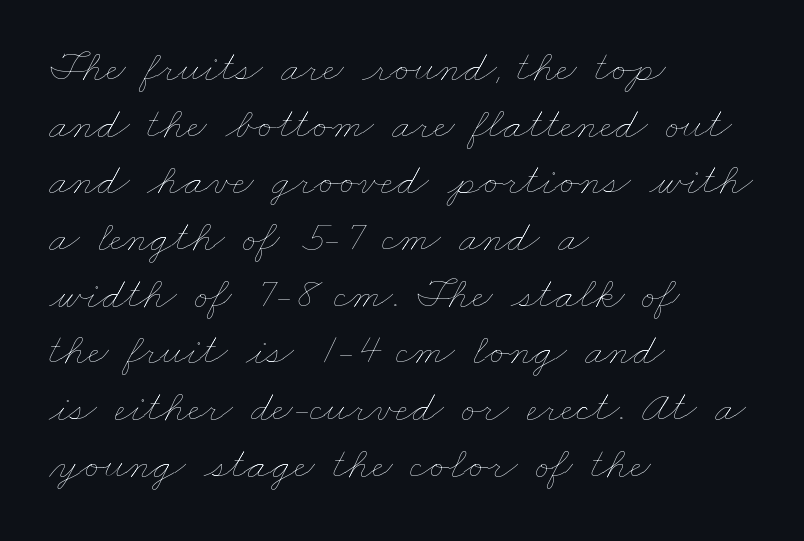
{"bold": "no", "weight": "thin", "width": "wide", "stroke_contrast": "low", "x_height": "small", "monospaced": "no", "underline": "no", "align": "left", "line_spacing": "normal", "line_spacing_ratio": 1.26, "letter_spacing": "normal", "letter_spacing_em": 0.0, "glyph_px": 45}
